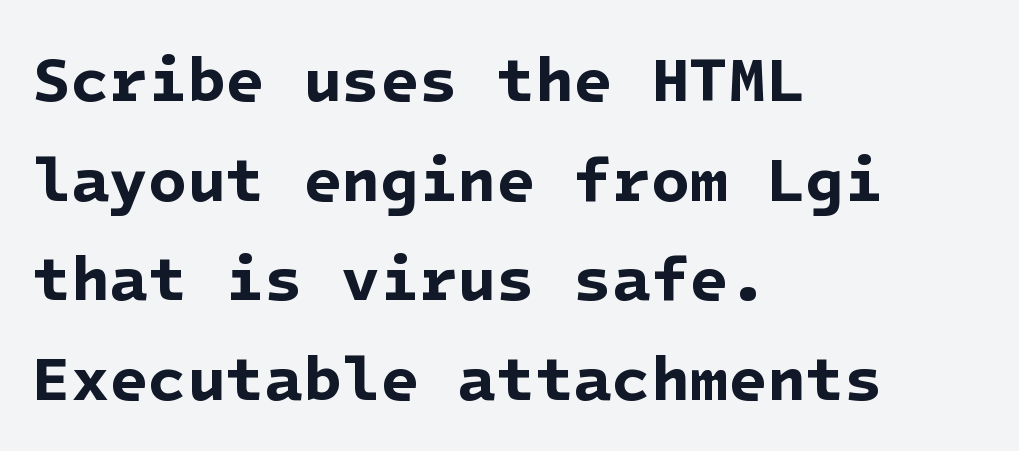
Strong, thick strokes mark this as bold type. Nothing unusual about the tracking: characters are spaced as the font intends. Look at the bottom of the vertical strokes: they stop flat, with no serifs. A bare baseline throughout the passage. The lines are quadded left.
